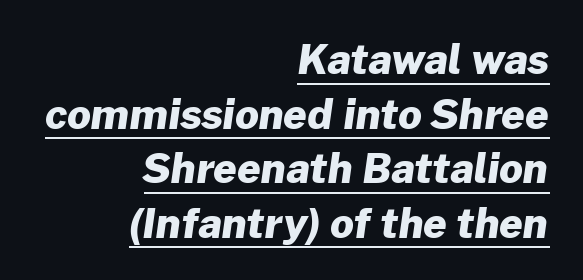
Q: Is the text bold? A: Yes.
Q: Is the typeface a serif or a sans-serif typeface? A: Sans-serif.
Q: Is the text underlined? A: Yes.
Q: How is the paragraph aligned? A: Right-aligned.
Q: Is the spacing between letters normal or unusually wide? A: Normal.
Q: Is the spacing between lines tight, normal or loose? A: Normal.
Q: Width (condensed, normal, or wide)? A: Normal.
Q: Stroke contrast? A: Low.
Q: x-height? A: Medium.
Q: Monospaced? A: No.
